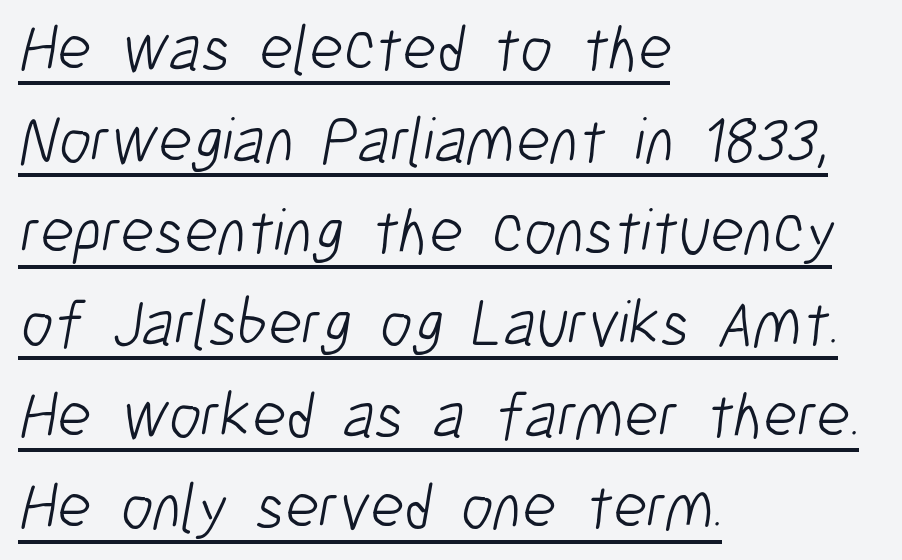
Compared with a typical body face, this is equally light or lighter still. Caption: standard tracking, unaltered. Baseline-to-baseline distance is the conventional proportion of letter height. In CSS terms this would be text-align: left. Looks like someone drew a line under every word here. The characters display no serif detailing; their extremities are plain.
